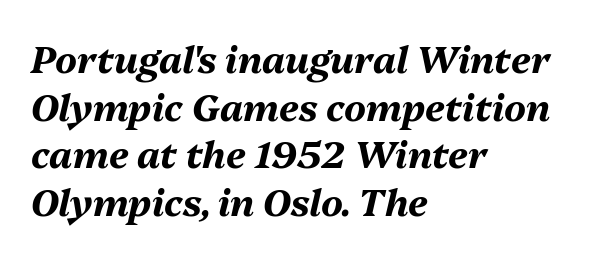
Type without underlining. The gaps between neighbouring characters are ordinary and unremarkable. Honestly, the row spacing looks completely unremarkable. You could not count columns in this text — the font is proportionally spaced.
